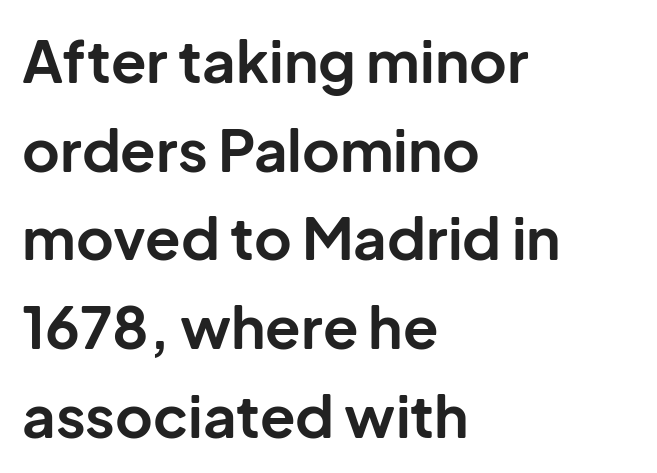
Q: Is the text bold? A: Yes.
Q: Is the text italic (slanted)? A: No, it is upright.
Q: Is the typeface a serif or a sans-serif typeface? A: Sans-serif.
Q: Is the text underlined? A: No.
Q: How is the paragraph aligned? A: Left-aligned.
Q: Is the spacing between letters normal or unusually wide? A: Normal.
Q: Is the spacing between lines tight, normal or loose? A: Normal.
Q: Width (condensed, normal, or wide)? A: Normal.
Q: Stroke contrast? A: Low.
Q: x-height? A: Medium.
Q: Monospaced? A: No.
